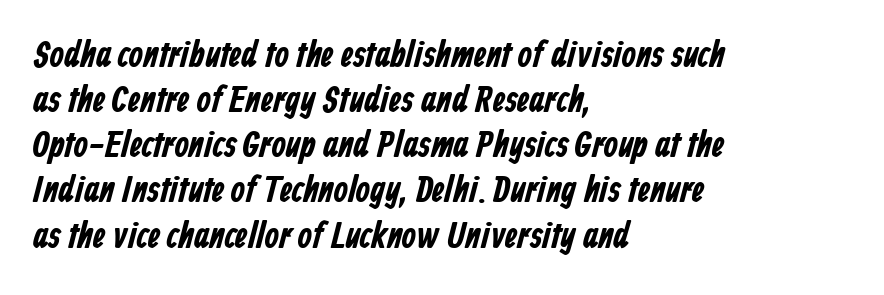
On the weight axis this lands at bold, roughly 700. Quick note: underline off. The line texture is even and compact thanks to regular tracking. Spacing verdict: proportional, widths tailored to each character.
